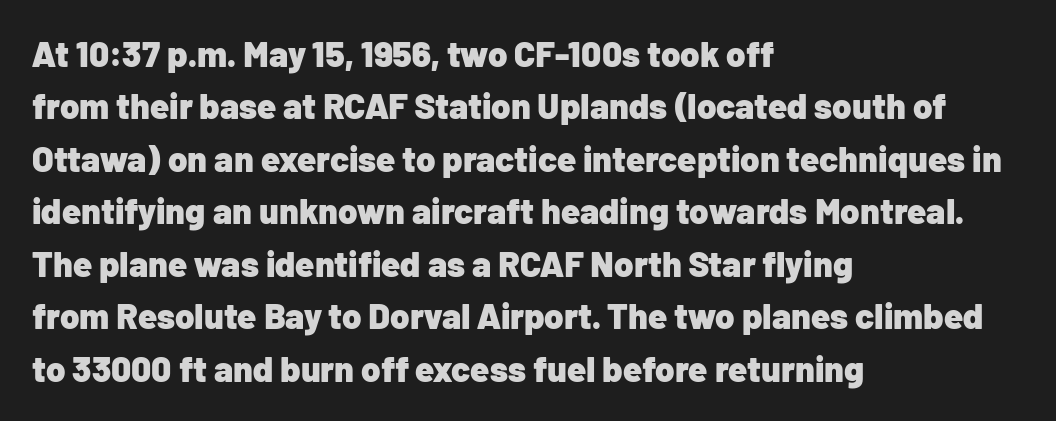
Descender tails drop into unmarked territory. This block has exactly the height ordinary leading produces. The gaps between neighbouring characters are ordinary and unremarkable. Varying glyph widths throughout — classic text-font behaviour.
